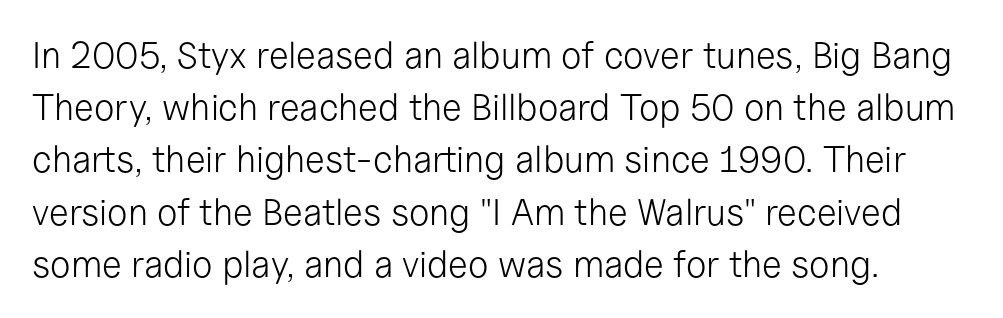
{"serif": "no", "italic": "no", "bold": "no", "weight": "light", "width": "normal", "stroke_contrast": "low", "x_height": "medium", "monospaced": "no", "underline": "no", "line_spacing": "normal", "line_spacing_ratio": 1.41, "letter_spacing": "normal", "letter_spacing_em": 0.0, "glyph_px": 37}
